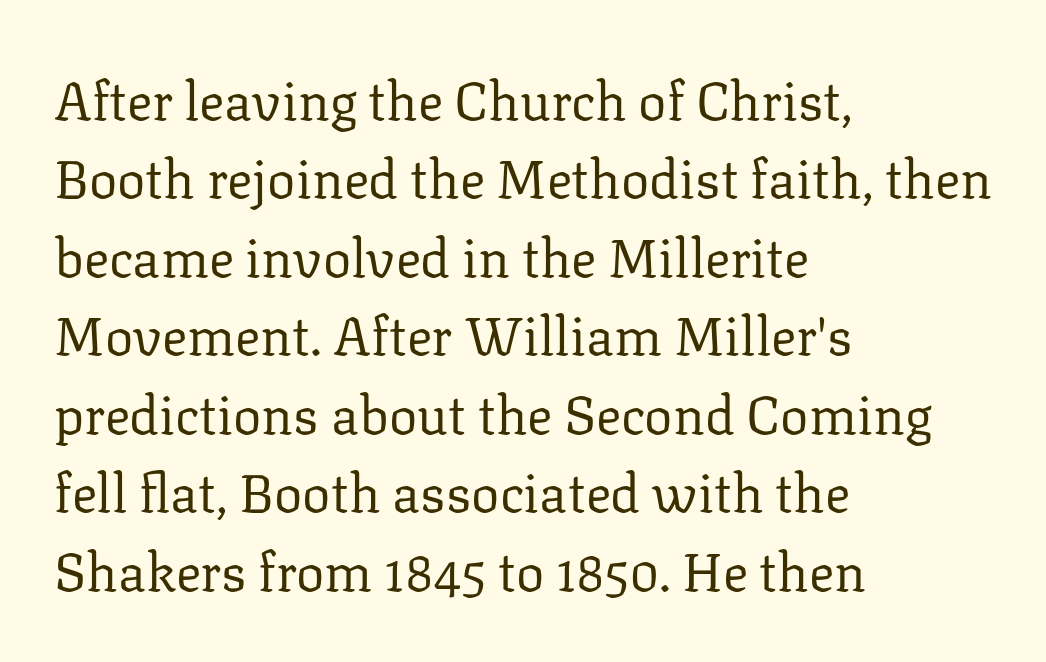
Proportional: the letters do not fall into vertical columns. Glyph-to-glyph distance matches everyday printed text. Where is the straight margin? On the left. This reads as an unemphasized weight, regular at the heaviest. These lines were composed using upright roman letters. Normally led — the rows are evenly, conventionally spaced.
